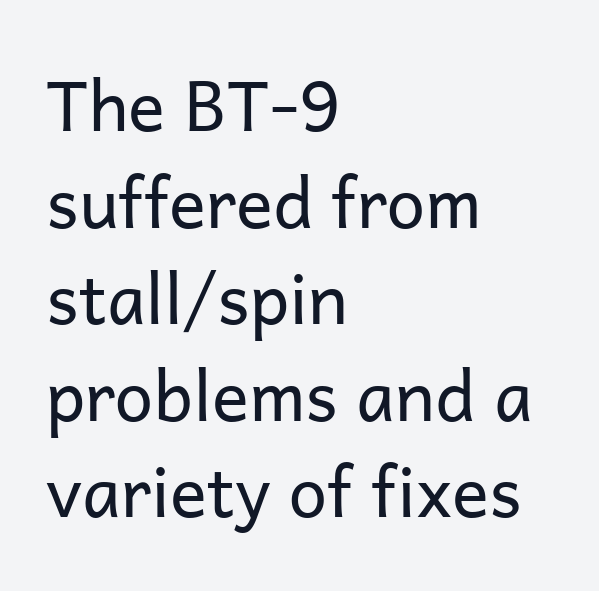
What's the leading like? Ordinary, nothing unusual. The font family rendered here belongs to the sans-serif group. The space beneath each line is pristine and unruled. The characters are drawn with everyday or finer stroke widths. The tracking reads as untouched default to a designer's eye. This sample has the flowing, uneven cadence of proportional lettering.
